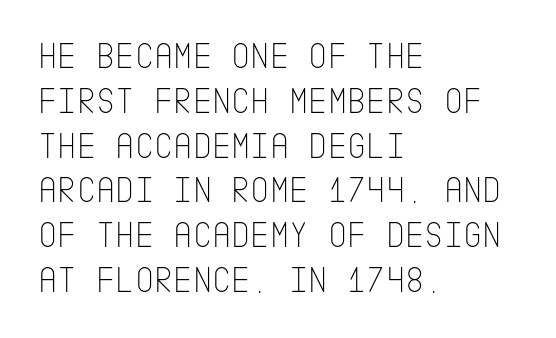
Characters remain perfectly vertical along every line. The specimen omits any rule beneath the text block's lines. This sample uses plain, unmodified letter spacing. Letters have the restrained weight of plain body copy at most. Where is the straight margin? On the left. What kind of face is this? One without serifs — a sans.
